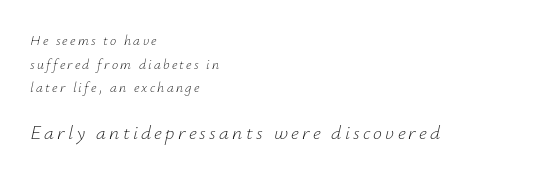
Q: Is the text bold? A: No.
Q: Is the text italic (slanted)? A: Yes, it leans right by about 12 degrees.
Q: Is the text underlined? A: No.
Q: How is the paragraph aligned? A: Left-aligned.
Q: Is the spacing between lines tight, normal or loose? A: Normal.
Q: Which block of text is set in a larger size, the first (top) or the second (bottom)? A: The second (bottom) one.
